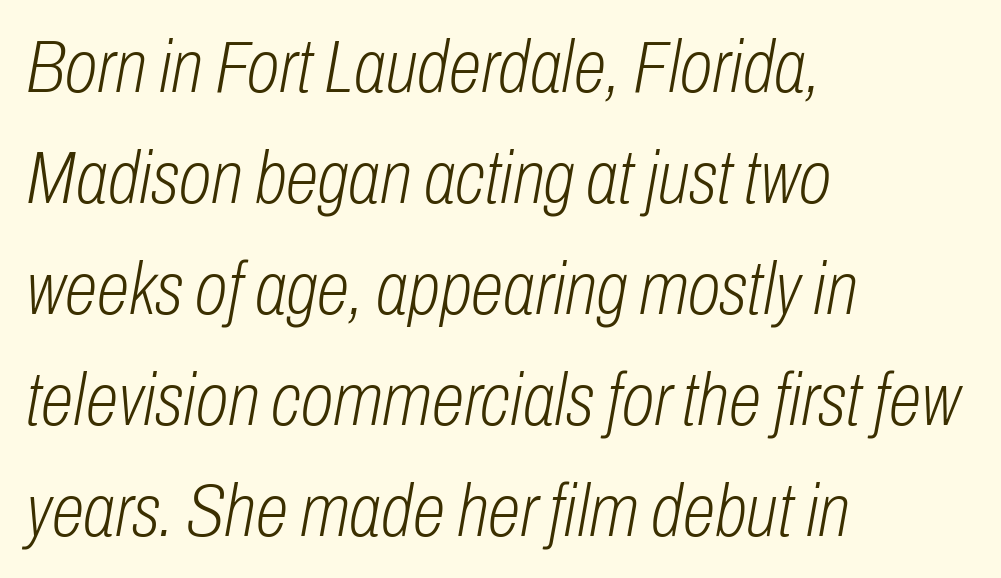
The image shows 75 px light, condensed type, italic (leaning right); set left-aligned, normal line spacing (1.48x), normal letter spacing, not underlined; low stroke contrast and a medium x-height.
